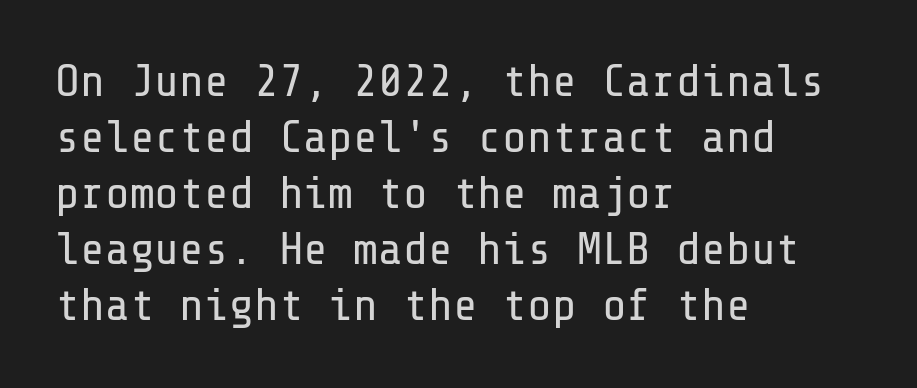
Q: Is the text bold? A: No.
Q: Is the text italic (slanted)? A: No, it is upright.
Q: Is the typeface a serif or a sans-serif typeface? A: Sans-serif.
Q: Is the text underlined? A: No.
Q: How is the paragraph aligned? A: Left-aligned.
Q: Is the spacing between letters normal or unusually wide? A: Normal.
Q: Width (condensed, normal, or wide)? A: Normal.
Q: Stroke contrast? A: Low.
Q: x-height? A: Medium.
